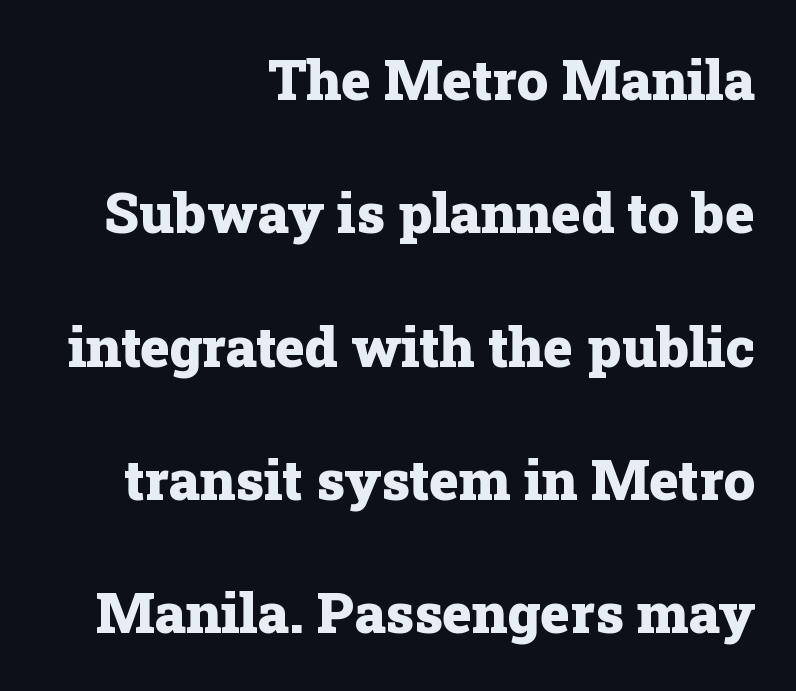
{"serif": "yes", "italic": "no", "bold": "yes", "weight": "heavy", "width": "normal", "stroke_contrast": "low", "x_height": "medium", "monospaced": "no", "underline": "no", "align": "right", "line_spacing": "loose", "line_spacing_ratio": 2.38, "letter_spacing": "normal", "letter_spacing_em": 0.0, "glyph_px": 56}
